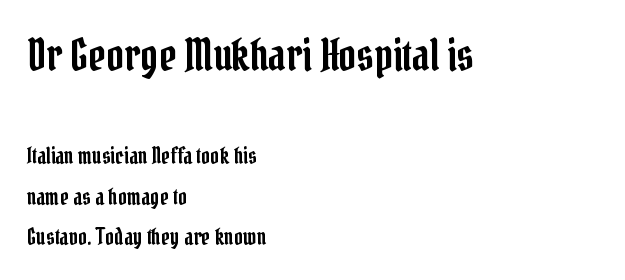
The image shows 43 px condensed serif type, upright; set left-aligned, line spacing 1.85x, normal letter spacing, not underlined; the first (top) block is 1.95x larger; low stroke contrast and a medium x-height.
